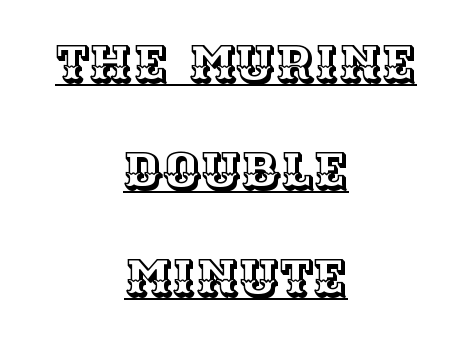
Q: Is the text italic (slanted)? A: No, it is upright.
Q: Is the text underlined? A: Yes.
Q: How is the paragraph aligned? A: Centered.
Q: Is the spacing between letters normal or unusually wide? A: Normal.
Q: Is the spacing between lines tight, normal or loose? A: Loose.
Q: Width (condensed, normal, or wide)? A: Normal.
Q: x-height? A: Large.
Q: Monospaced? A: No.
